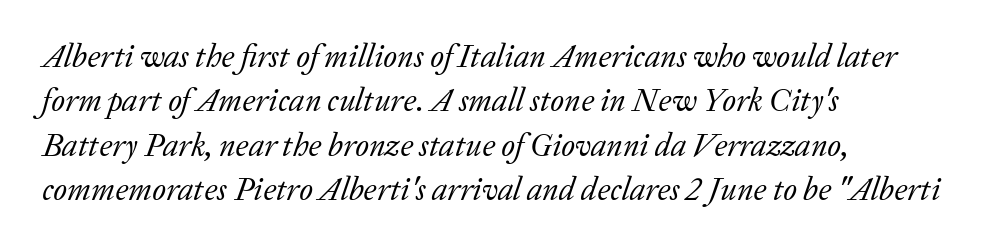
Q: Is the text bold? A: No.
Q: Is the text italic (slanted)? A: Yes, it leans right by about 20 degrees.
Q: Is the typeface a serif or a sans-serif typeface? A: Serif.
Q: Is the text underlined? A: No.
Q: How is the paragraph aligned? A: Left-aligned.
Q: Is the spacing between letters normal or unusually wide? A: Normal.
Q: Is the spacing between lines tight, normal or loose? A: Normal.
Q: Width (condensed, normal, or wide)? A: Normal.
Q: Stroke contrast? A: Low.
Q: x-height? A: Medium.
Q: Monospaced? A: No.
